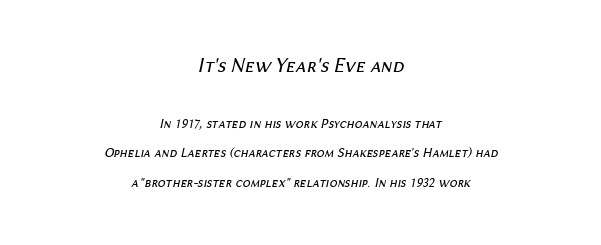
The image shows 21 px text type, italic (leaning right); set centered, loose line spacing (2.13x), normal letter spacing, not underlined; the first (top) block is 1.5x larger.
